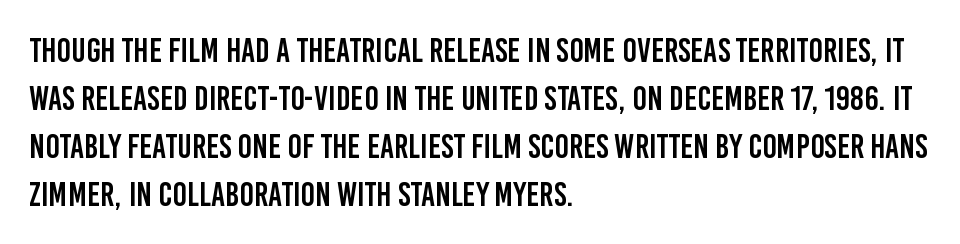
Q: Is the text italic (slanted)? A: No, it is upright.
Q: Is the typeface a serif or a sans-serif typeface? A: Sans-serif.
Q: Is the text underlined? A: No.
Q: How is the paragraph aligned? A: Left-aligned.
Q: Is the spacing between letters normal or unusually wide? A: Normal.
Q: Is the spacing between lines tight, normal or loose? A: Normal.
Q: Width (condensed, normal, or wide)? A: Condensed.
Q: Stroke contrast? A: Low.
Q: x-height? A: Large.
Q: Monospaced? A: No.
